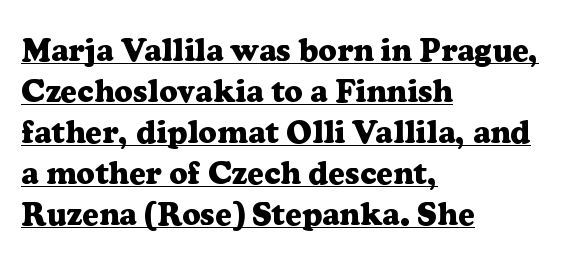
The image shows 32 px heavy serif type, upright; set left-aligned, normal line spacing (1.28x), normal letter spacing, underlined; low stroke contrast and a medium x-height.
